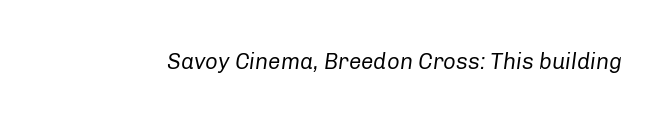
{"italic": "yes", "lean": "right", "slant_degrees": 8, "bold": "no", "underline": "no", "letter_spacing": "normal", "letter_spacing_em": 0.0, "glyph_px": 22}
